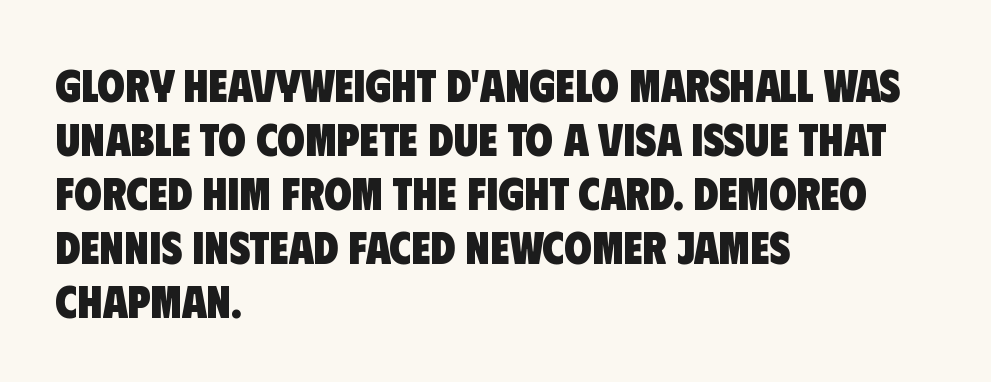
To sum up the face: it is a sans, with no serifs. A classic flush-left, rag-right setting is used for this passage. Each row of text sits above clean, open space. Is this a fixed-width face? No — the glyphs have proportional, varying widths.
